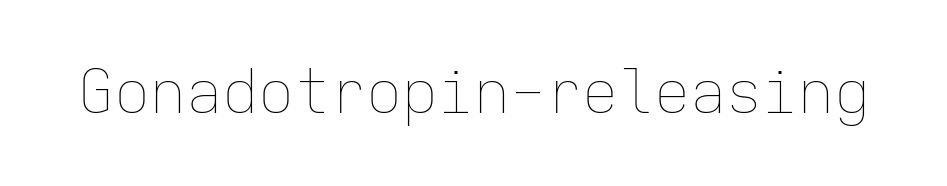
Each row of text sits above clean, open space. Characters remain perfectly vertical along every line. The letterforms sit shoulder to shoulder at normal distance. Looks like terminal output: every glyph gets an equal slot. Heft: none added — not bold.
